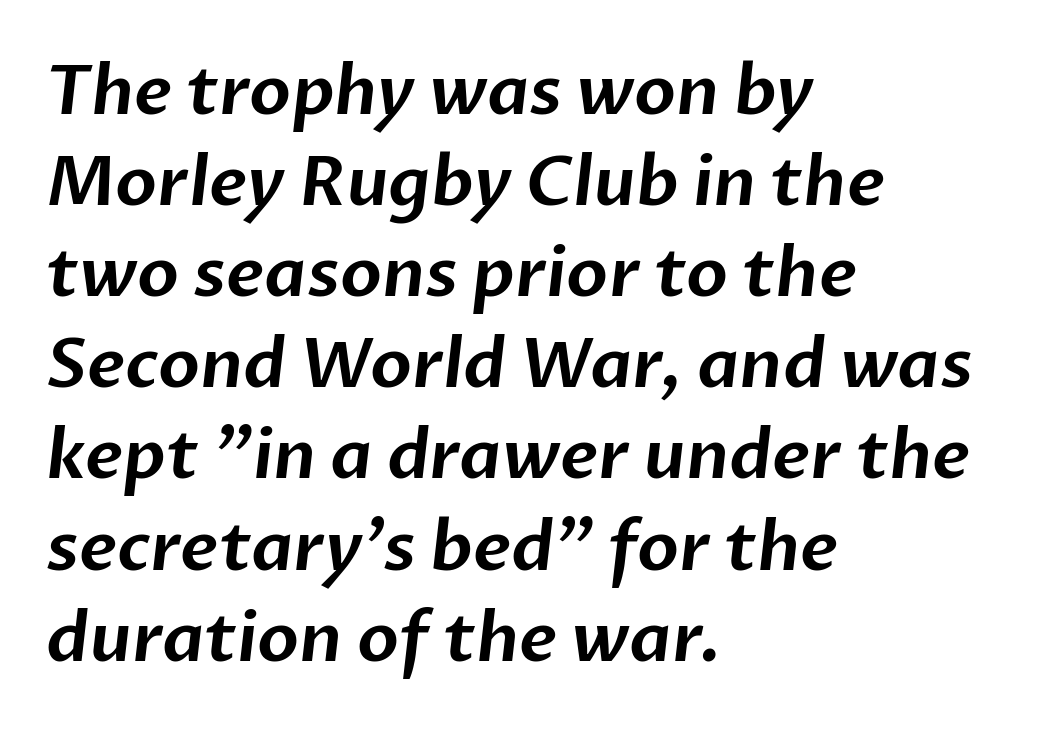
The image shows 68 px sans-serif type; set left-aligned, normal line spacing (1.34x), normal letter spacing, not underlined; low stroke contrast and a medium x-height.
